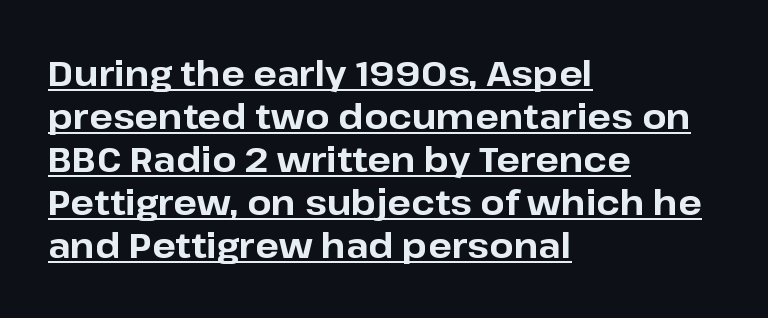
{"serif": "no", "italic": "no", "bold": "yes", "weight": "bold", "width": "normal", "stroke_contrast": "low", "x_height": "medium", "monospaced": "no", "underline": "yes", "align": "left", "line_spacing_ratio": 1.23, "letter_spacing": "normal", "letter_spacing_em": 0.0, "glyph_px": 35}
